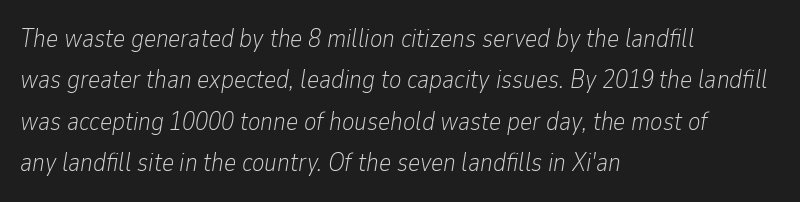
Q: Is the text bold? A: No.
Q: Is the text italic (slanted)? A: Yes, it leans right by about 9 degrees.
Q: Is the text underlined? A: No.
Q: How is the paragraph aligned? A: Left-aligned.
Q: Is the spacing between letters normal or unusually wide? A: Normal.
Q: Is the spacing between lines tight, normal or loose? A: Normal.
